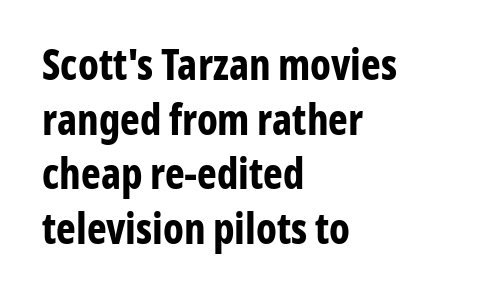
{"serif": "no", "italic": "no", "bold": "yes", "weight": "bold", "width": "condensed", "stroke_contrast": "low", "x_height": "medium", "monospaced": "no", "underline": "no", "align": "left", "line_spacing": "normal", "line_spacing_ratio": 1.3, "letter_spacing": "normal", "letter_spacing_em": 0.0, "glyph_px": 42}
